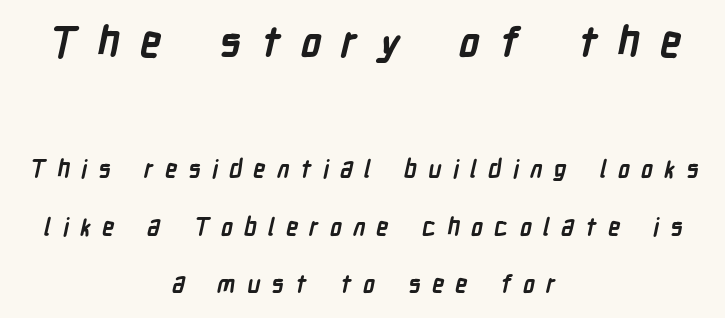
The image shows 42 px semibold, condensed sans-serif type; set centered, loose line spacing (2.41x), unusually wide letter spacing (+0.47 em), not underlined; the first (top) block is 1.75x larger; low stroke contrast and a medium x-height.
